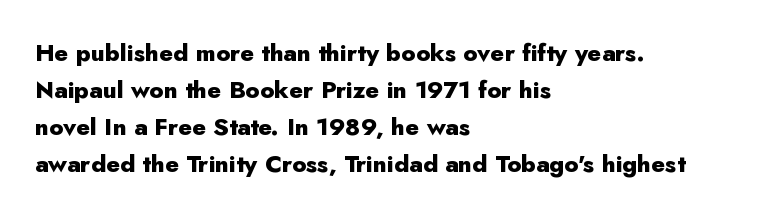
These lines sit exactly where default settings would place them. Descenders are the only things crossing below the line. As a designer I'd log this as weight 700, bold. Where is the straight margin? On the left. The axis of the letterforms is exactly vertical. No extra tracking has been applied to these lines.
